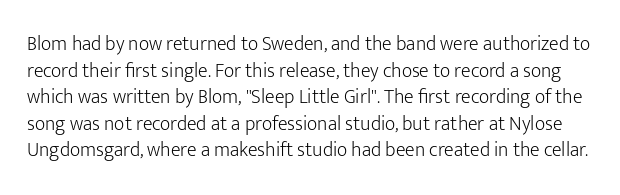
The image shows 20 px text type, upright; set normal line spacing (1.33x), normal letter spacing, not underlined.
